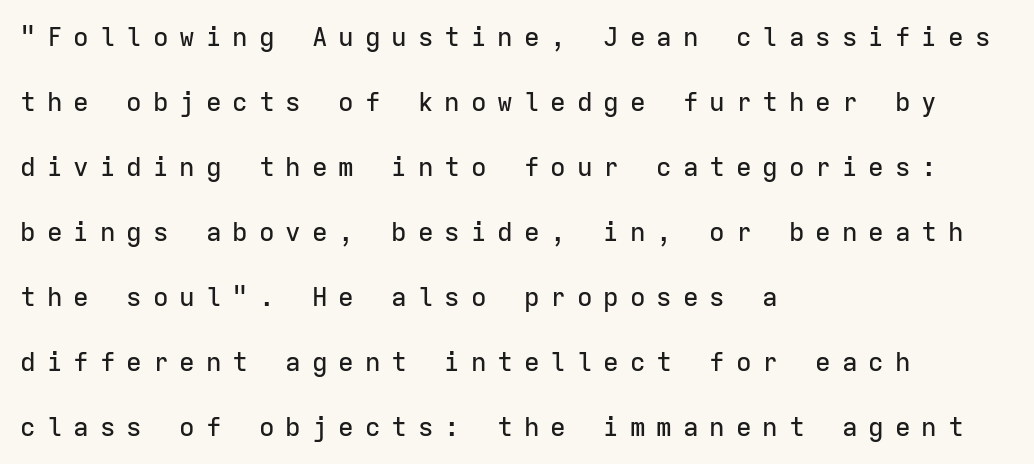
A clean baseline with only descenders dipping below it. You could fit nearly another row in the gap between these rows. Each word looks stretched out because of the extra space between its letters. Rendered with straight, roman letterforms. Line starts are locked; line ends wander.
